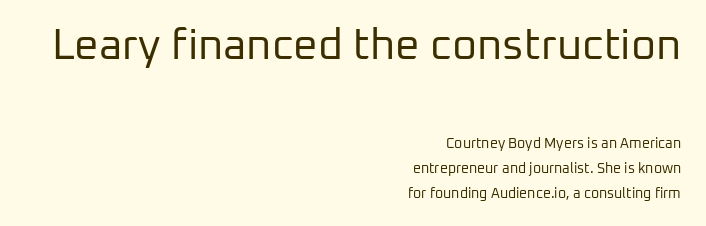
The image shows 43 px regular-weight sans-serif type, upright; set right-aligned, line spacing 1.78x, normal letter spacing, not underlined; the first (top) block is 3.07x larger; low stroke contrast and a medium x-height.
